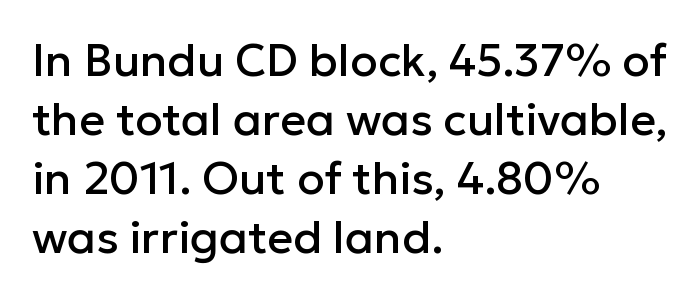
The image shows 45 px sans-serif type, upright; set left-aligned, normal line spacing (1.31x), normal letter spacing, not underlined; low stroke contrast and a medium x-height.
